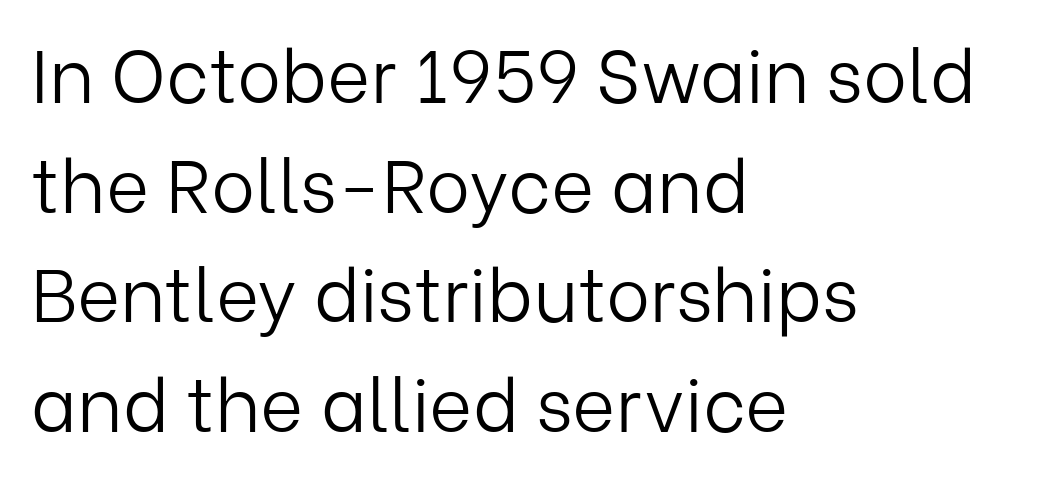
{"serif": "no", "italic": "no", "bold": "no", "weight": "light", "width": "normal", "stroke_contrast": "low", "x_height": "medium", "monospaced": "no", "underline": "no", "align": "left", "line_spacing": "normal", "line_spacing_ratio": 1.48, "letter_spacing": "normal", "letter_spacing_em": 0.0, "glyph_px": 74}
